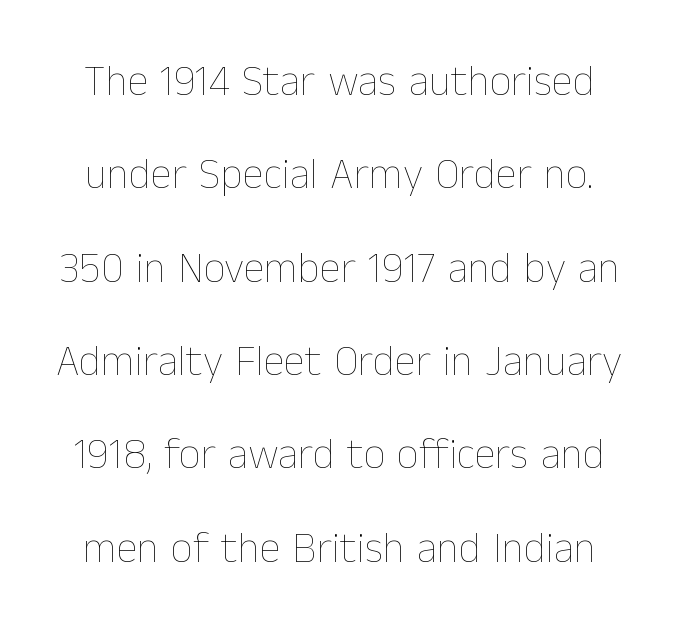
{"italic": "no", "bold": "no", "weight": "thin", "width": "normal", "stroke_contrast": "low", "x_height": "medium", "monospaced": "no", "underline": "no", "line_spacing": "loose", "line_spacing_ratio": 2.17, "letter_spacing": "normal", "letter_spacing_em": 0.0, "glyph_px": 43}
